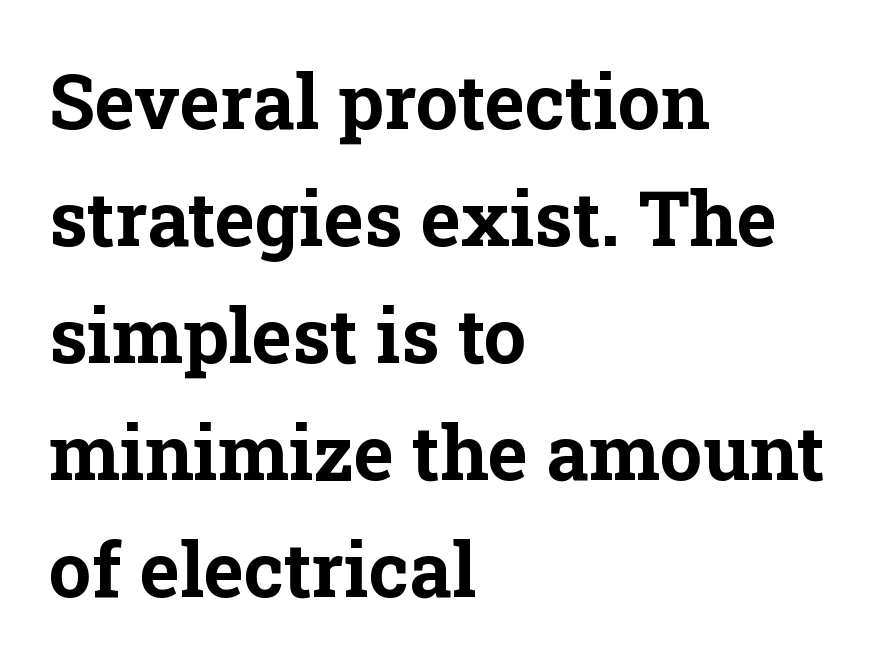
The image shows 76 px bold serif type, upright; set left-aligned, normal line spacing (1.54x), normal letter spacing, not underlined; low stroke contrast and a medium x-height.
